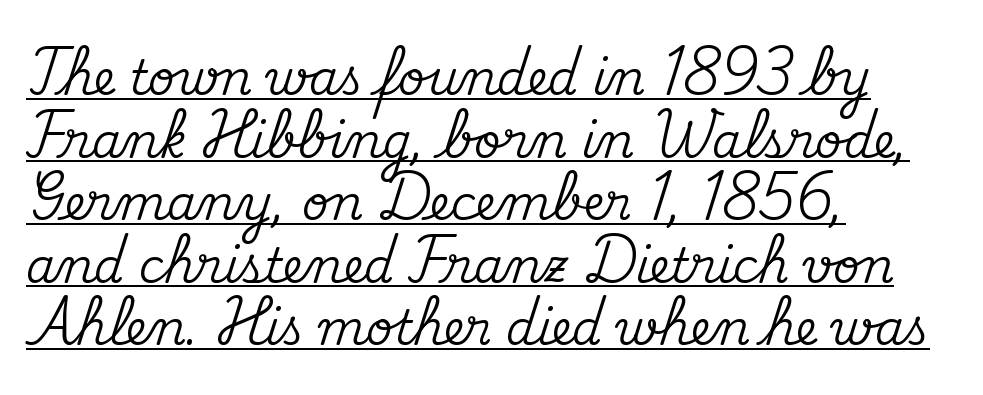
Q: Is the text italic (slanted)? A: Yes.
Q: Is the typeface a serif or a sans-serif typeface? A: Serif.
Q: Is the text underlined? A: Yes.
Q: How is the paragraph aligned? A: Left-aligned.
Q: Is the spacing between letters normal or unusually wide? A: Normal.
Q: Is the spacing between lines tight, normal or loose? A: Normal.
Q: Width (condensed, normal, or wide)? A: Normal.
Q: Stroke contrast? A: Medium.
Q: x-height? A: Small.
Q: Monospaced? A: No.
